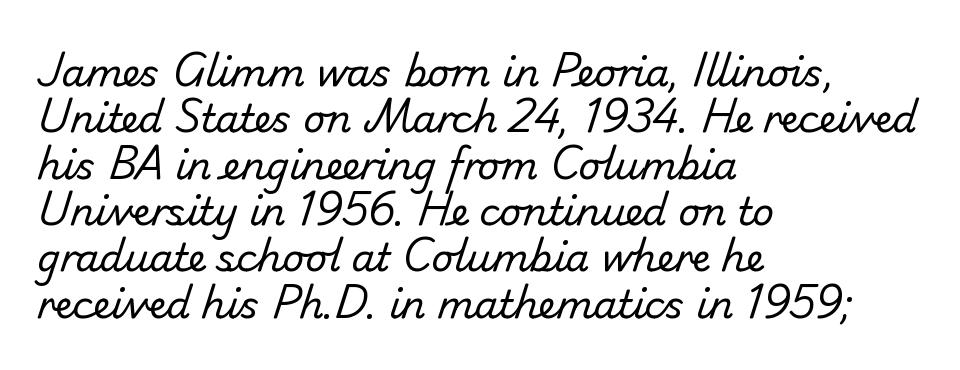
The image shows 38 px regular-weight sans-serif type; set left-aligned, line spacing 1.22x, normal letter spacing, not underlined; low stroke contrast and a small x-height.
